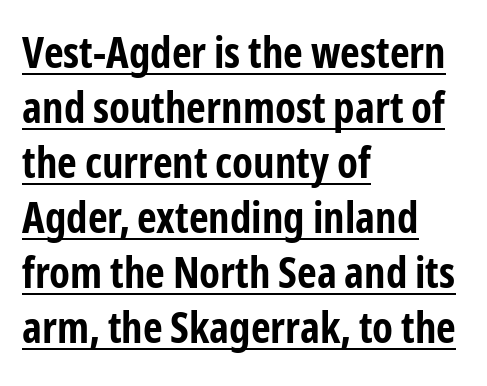
{"serif": "no", "italic": "no", "bold": "yes", "weight": "bold", "width": "condensed", "stroke_contrast": "low", "x_height": "medium", "monospaced": "no", "underline": "yes", "align": "left", "line_spacing": "normal", "line_spacing_ratio": 1.28, "letter_spacing": "normal", "letter_spacing_em": 0.0, "glyph_px": 43}
